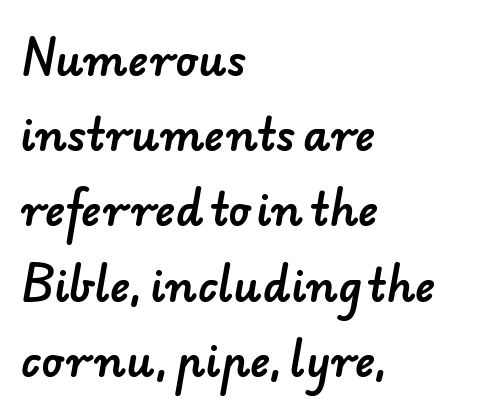
The image shows 43 px sans-serif type; set left-aligned, line spacing 1.75x, normal letter spacing, not underlined; low stroke contrast and a small x-height.
